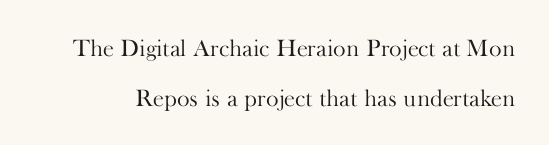
Between one letter and the next there's only the usual sliver of space. Rendered with straight, roman letterforms. The passage shown is not bold in any degree. Notice the wide empty band between every row — that's loose leading.
